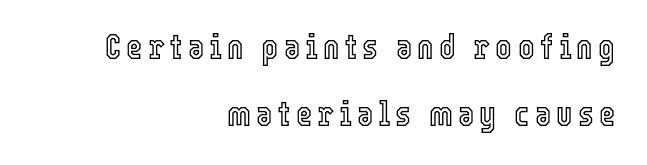
The image shows 35 px condensed type, upright; set right-aligned, loose line spacing (1.91x), not underlined; a medium x-height.
